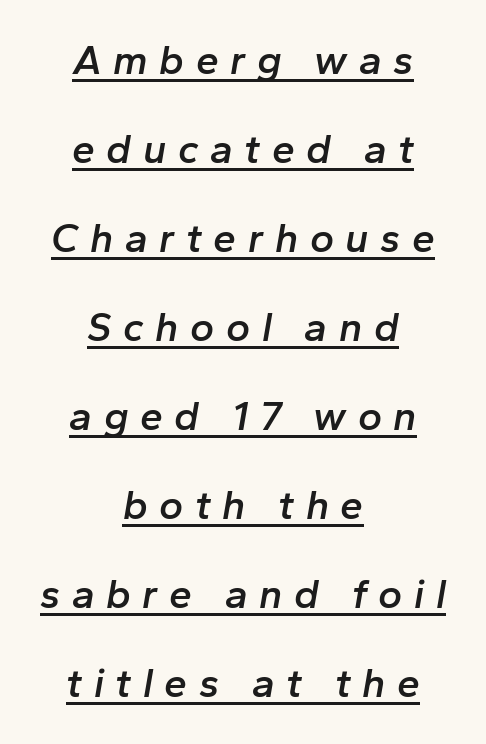
{"italic": "yes", "lean": "right", "slant_degrees": 10, "bold": "semi", "weight": "semibold", "width": "normal", "stroke_contrast": "low", "x_height": "medium", "monospaced": "no", "underline": "yes", "align": "center", "line_spacing": "loose", "line_spacing_ratio": 2.17, "letter_spacing": "wide", "letter_spacing_em": 0.28, "glyph_px": 41}
